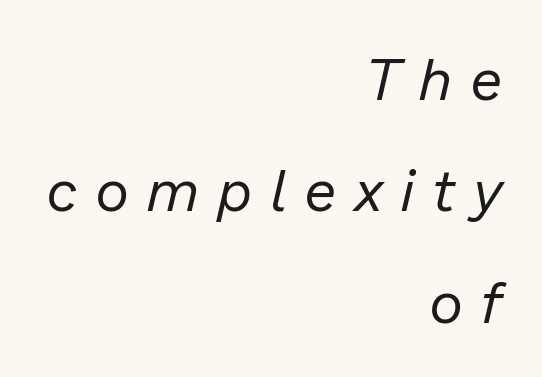
The image shows 58 px regular-weight type, italic (leaning right); set right-aligned, loose line spacing (1.92x), unusually wide letter spacing (+0.33 em), not underlined; low stroke contrast and a medium x-height.
